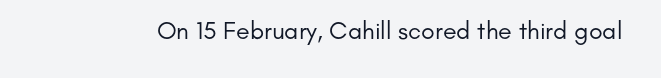
The image shows 25 px text type, upright; set normal letter spacing, not underlined.
